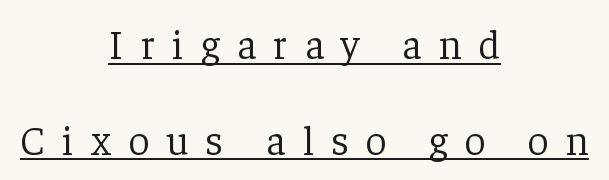
The image shows 41 px light serif type, upright; set centered, loose line spacing (2.33x), unusually wide letter spacing (+0.42 em), underlined; low stroke contrast and a medium x-height.
